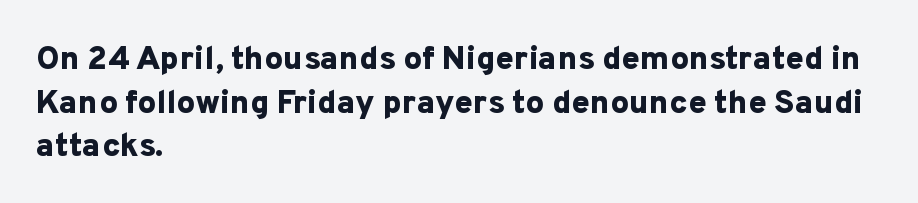
Q: Is the text bold? A: Yes.
Q: Is the text italic (slanted)? A: No, it is upright.
Q: Is the typeface a serif or a sans-serif typeface? A: Sans-serif.
Q: Is the text underlined? A: No.
Q: How is the paragraph aligned? A: Left-aligned.
Q: Is the spacing between letters normal or unusually wide? A: Normal.
Q: Is the spacing between lines tight, normal or loose? A: Normal.
Q: Width (condensed, normal, or wide)? A: Normal.
Q: Stroke contrast? A: Low.
Q: x-height? A: Medium.
Q: Monospaced? A: No.
